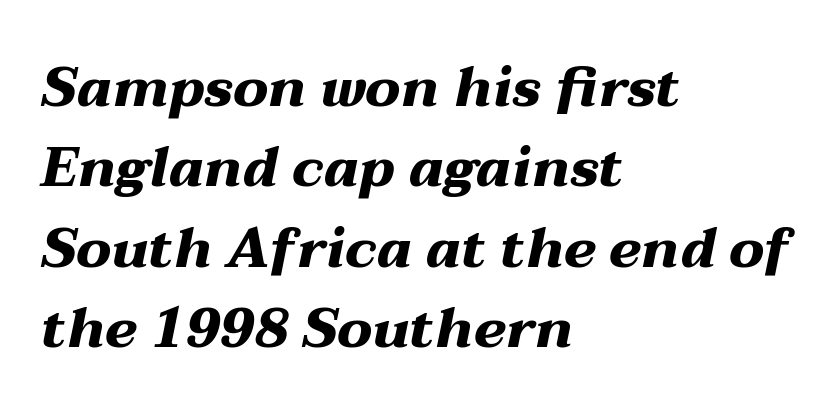
Q: Is the text bold? A: Yes.
Q: Is the text italic (slanted)? A: Yes, it leans right by about 12 degrees.
Q: Is the text underlined? A: No.
Q: How is the paragraph aligned? A: Left-aligned.
Q: Is the spacing between letters normal or unusually wide? A: Normal.
Q: Is the spacing between lines tight, normal or loose? A: Normal.
Q: Width (condensed, normal, or wide)? A: Wide.
Q: Stroke contrast? A: Medium.
Q: x-height? A: Medium.
Q: Monospaced? A: No.
